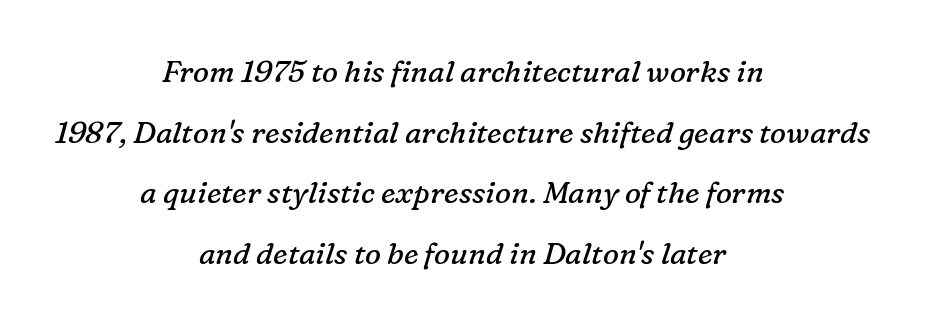
The image shows 30 px regular-weight serif type, italic (leaning right); set centered, loose line spacing (2.02x), normal letter spacing, not underlined; low stroke contrast and a medium x-height.
